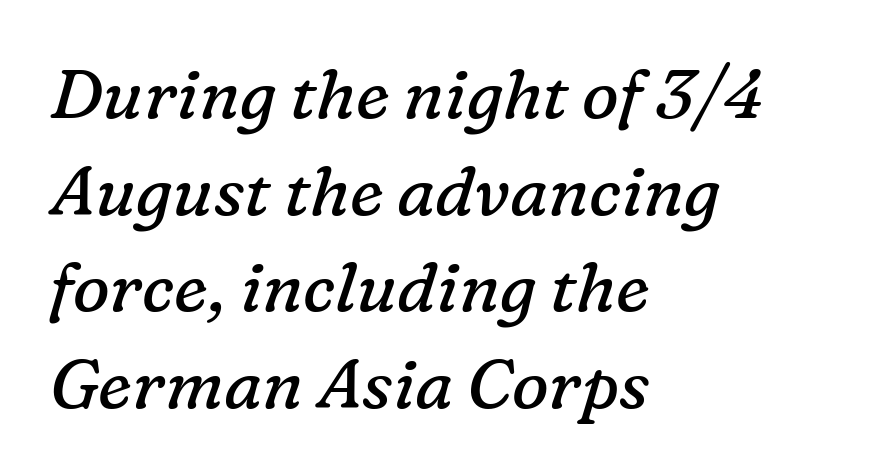
Q: Is the text bold? A: No.
Q: Is the text italic (slanted)? A: Yes, it leans right by about 16 degrees.
Q: Is the typeface a serif or a sans-serif typeface? A: Serif.
Q: Is the text underlined? A: No.
Q: How is the paragraph aligned? A: Left-aligned.
Q: Is the spacing between letters normal or unusually wide? A: Normal.
Q: Is the spacing between lines tight, normal or loose? A: Normal.
Q: Width (condensed, normal, or wide)? A: Normal.
Q: Stroke contrast? A: Low.
Q: x-height? A: Medium.
Q: Monospaced? A: No.
